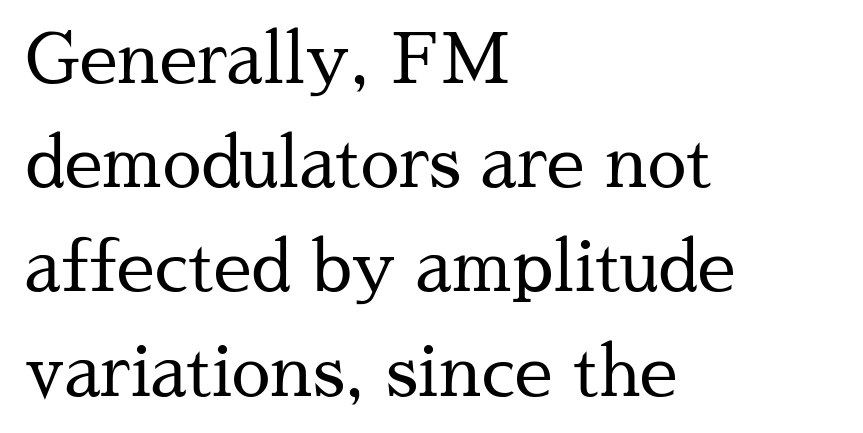
Q: Is the text bold? A: No.
Q: Is the text italic (slanted)? A: No, it is upright.
Q: Is the typeface a serif or a sans-serif typeface? A: Serif.
Q: Is the text underlined? A: No.
Q: How is the paragraph aligned? A: Left-aligned.
Q: Is the spacing between letters normal or unusually wide? A: Normal.
Q: Is the spacing between lines tight, normal or loose? A: Normal.
Q: Width (condensed, normal, or wide)? A: Normal.
Q: Stroke contrast? A: Medium.
Q: x-height? A: Medium.
Q: Monospaced? A: No.
